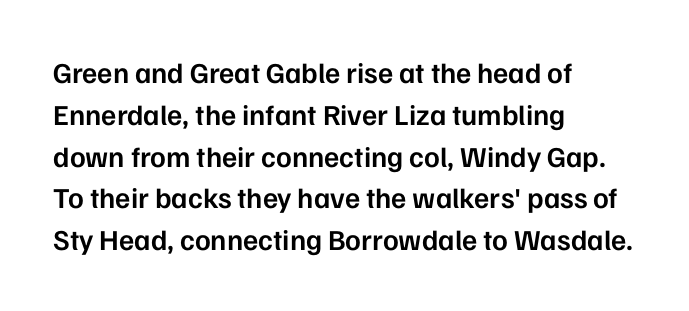
The image shows 29 px semibold sans-serif type, upright; set left-aligned, normal line spacing (1.44x), normal letter spacing, not underlined; low stroke contrast and a medium x-height.
